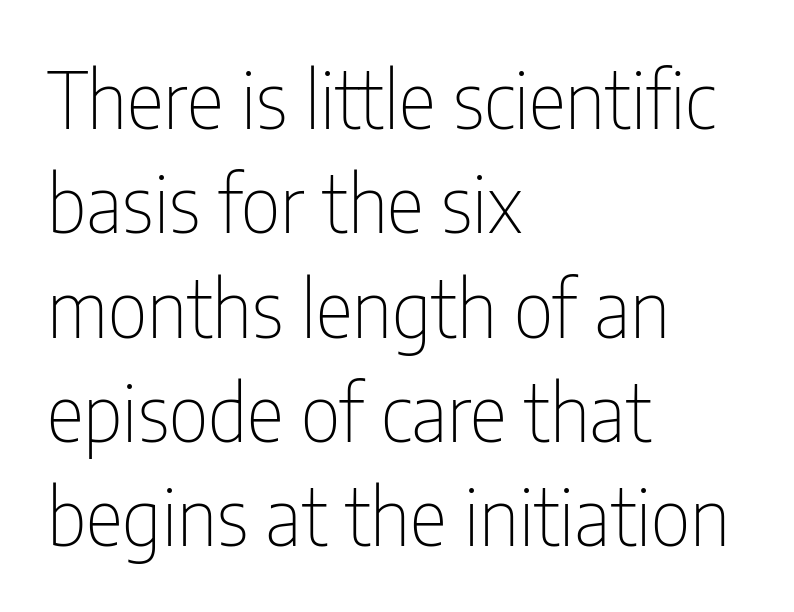
Between one letter and the next there's only the usual sliver of space. The space beneath each line is pristine and unruled. It's the straight-up-and-down kind of type. The vertical gap from one line to the next is medium.
